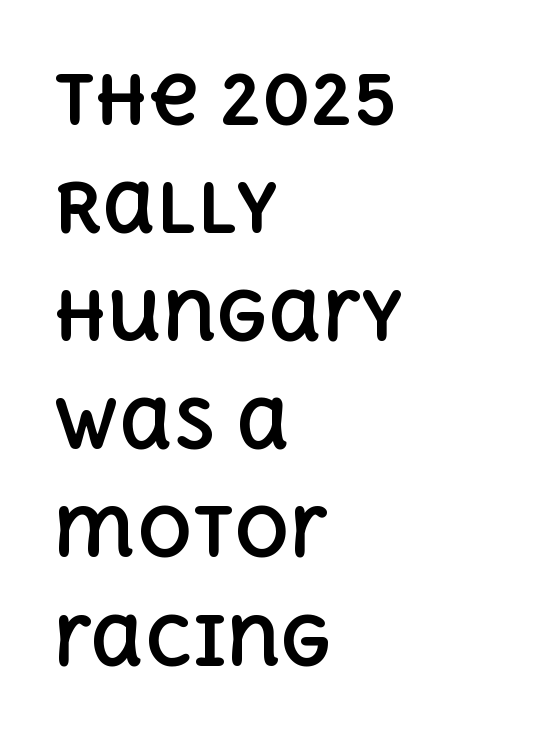
{"italic": "no", "bold": "yes", "weight": "bold", "width": "normal", "x_height": "large", "monospaced": "no", "underline": "no", "align": "left", "line_spacing": "normal", "line_spacing_ratio": 1.59, "letter_spacing": "normal", "letter_spacing_em": 0.0, "glyph_px": 68}
